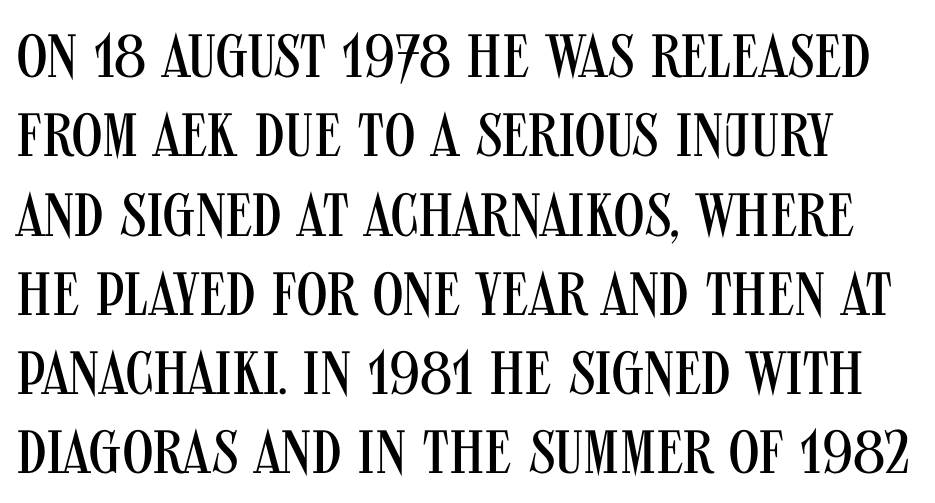
Each row of text sits above clean, open space. Think standard paragraph weight, or any step lighter than that. Think of a printed novel: that variable character pitch is what you see here. The block of text has a typical density, with ordinary space between rows. The letters stand straight up with perfectly vertical stems. Typographically, this falls in the sans-serif category.
